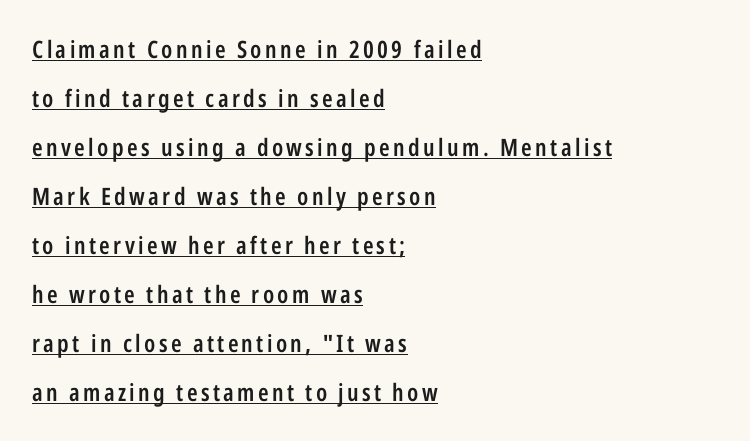
{"italic": "no", "bold": "semi", "underline": "yes", "align": "left", "line_spacing": "loose", "line_spacing_ratio": 2.04, "glyph_px": 24}
